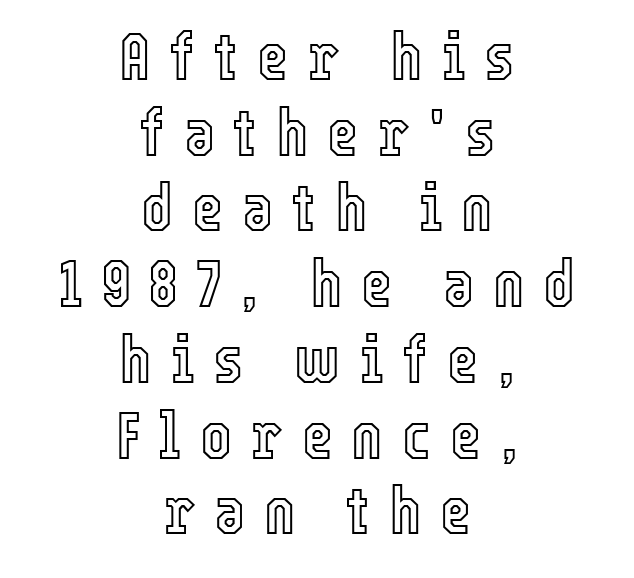
{"italic": "no", "width": "condensed", "x_height": "medium", "monospaced": "no", "underline": "no", "align": "center", "line_spacing": "tight", "line_spacing_ratio": 1.13, "letter_spacing": "wide", "letter_spacing_em": 0.28, "glyph_px": 67}
